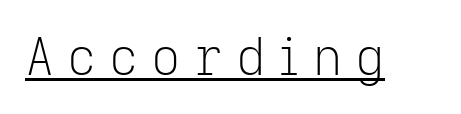
{"serif": "no", "italic": "no", "bold": "no", "weight": "light", "width": "normal", "stroke_contrast": "low", "x_height": "medium", "monospaced": "no", "underline": "yes", "letter_spacing": "wide", "letter_spacing_em": 0.25, "glyph_px": 51}
